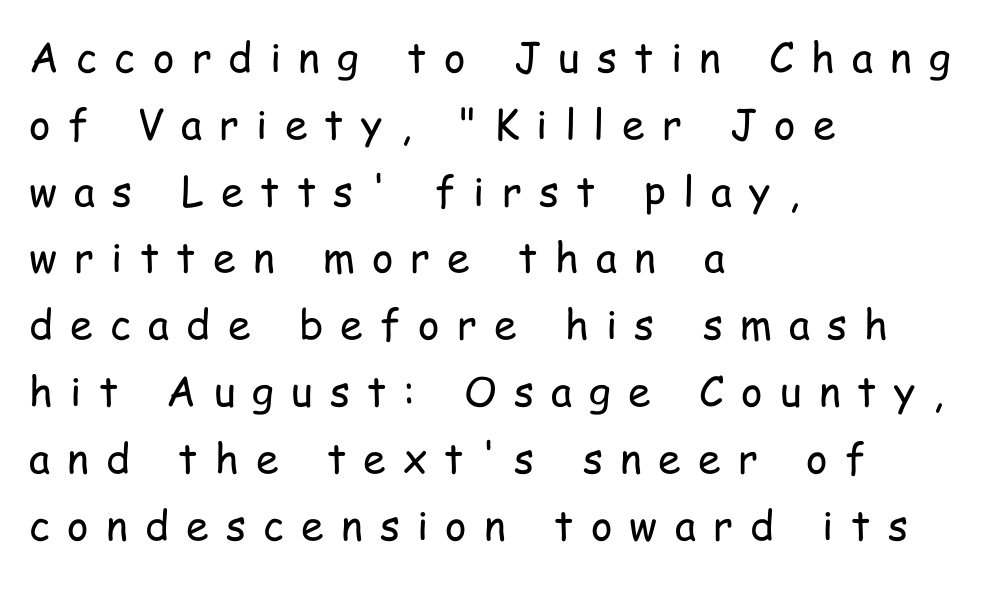
The image shows 41 px regular-weight, condensed sans-serif type, upright; set left-aligned, normal line spacing (1.63x), unusually wide letter spacing (+0.42 em), not underlined; low stroke contrast and a medium x-height.
